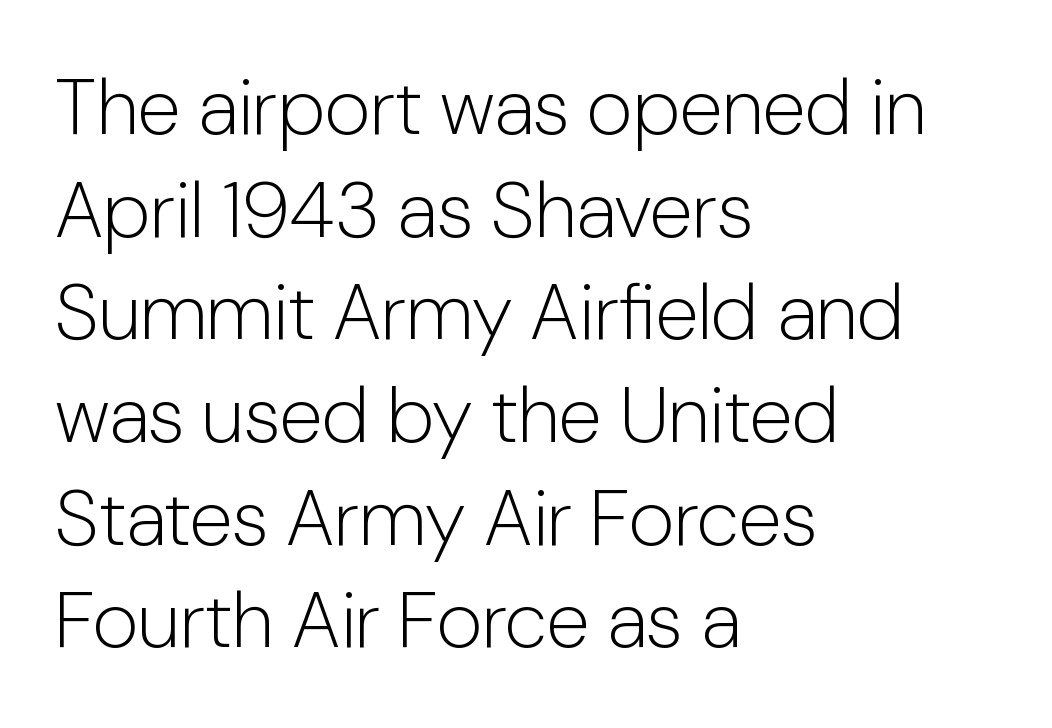
The image shows 79 px light sans-serif type, upright; set left-aligned, normal line spacing (1.3x), normal letter spacing, not underlined; low stroke contrast and a medium x-height.
